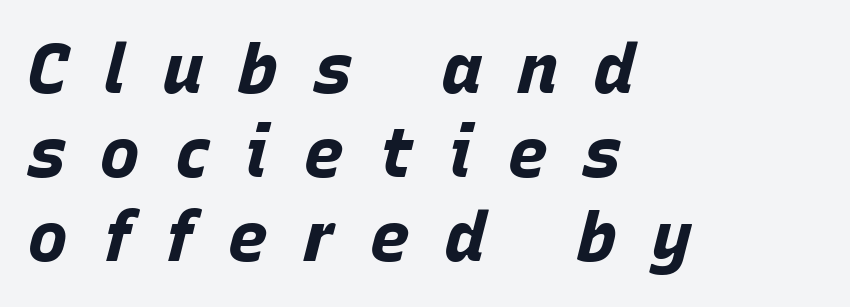
The image shows 69 px bold type, italic (leaning right); set left-aligned, line spacing 1.22x, unusually wide letter spacing (+0.5 em), not underlined; low stroke contrast and a large x-height.
